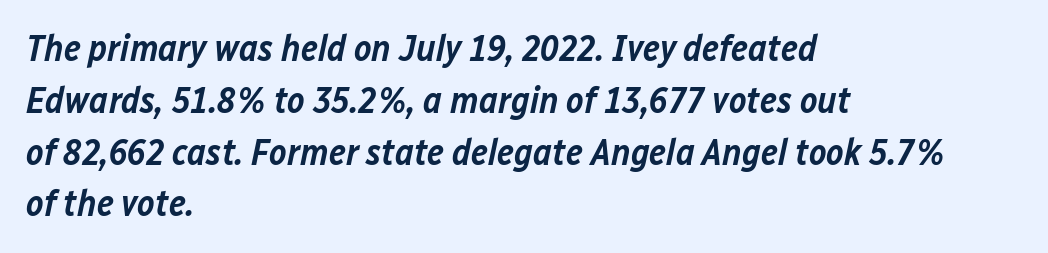
The image shows 37 px semibold type, italic (leaning right); set left-aligned, normal line spacing (1.4x), normal letter spacing, not underlined; low stroke contrast and a medium x-height.
